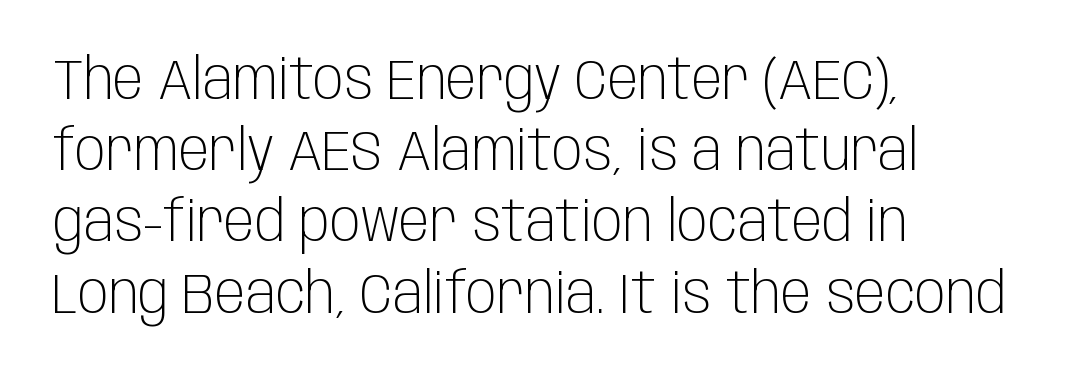
The image shows 57 px light, condensed sans-serif type, upright; set left-aligned, normal line spacing (1.25x), normal letter spacing, not underlined; low stroke contrast and a large x-height.
